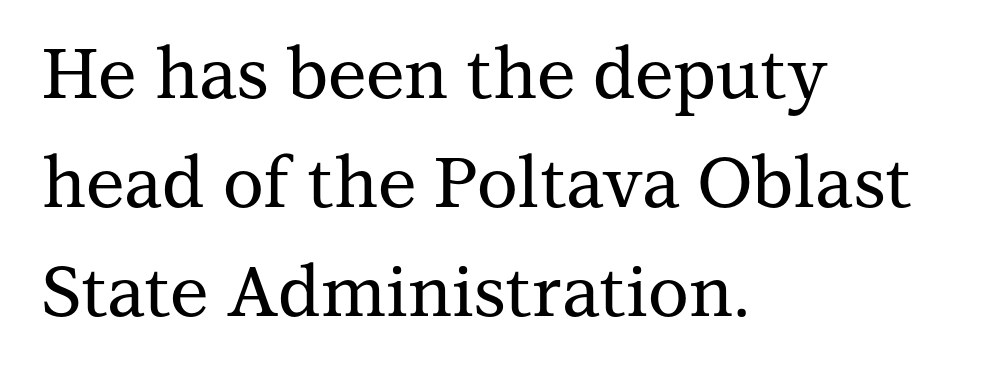
Q: Is the text italic (slanted)? A: No, it is upright.
Q: Is the typeface a serif or a sans-serif typeface? A: Serif.
Q: Is the text underlined? A: No.
Q: How is the paragraph aligned? A: Left-aligned.
Q: Is the spacing between letters normal or unusually wide? A: Normal.
Q: Is the spacing between lines tight, normal or loose? A: Normal.
Q: Width (condensed, normal, or wide)? A: Normal.
Q: Stroke contrast? A: Medium.
Q: x-height? A: Medium.
Q: Monospaced? A: No.
